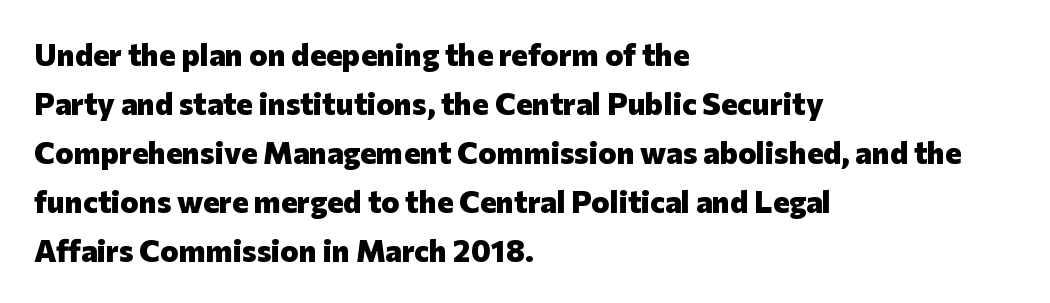
{"serif": "no", "italic": "no", "bold": "yes", "weight": "heavy", "width": "normal", "stroke_contrast": "low", "x_height": "medium", "monospaced": "no", "underline": "no", "align": "left", "line_spacing": "normal", "line_spacing_ratio": 1.58, "letter_spacing": "normal", "letter_spacing_em": 0.0, "glyph_px": 31}
